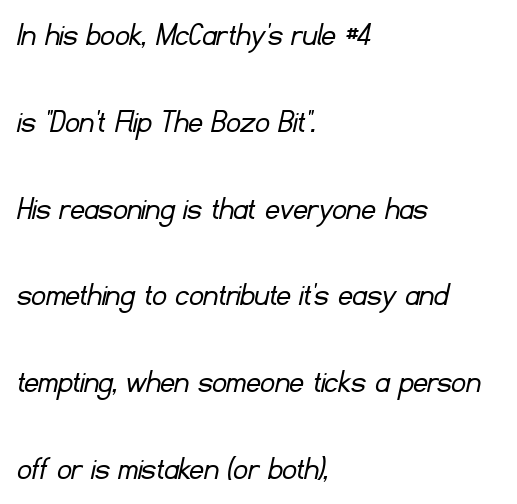
The image shows 35 px light sans-serif type; set left-aligned, loose line spacing (2.48x), normal letter spacing, not underlined; low stroke contrast and a small x-height.
